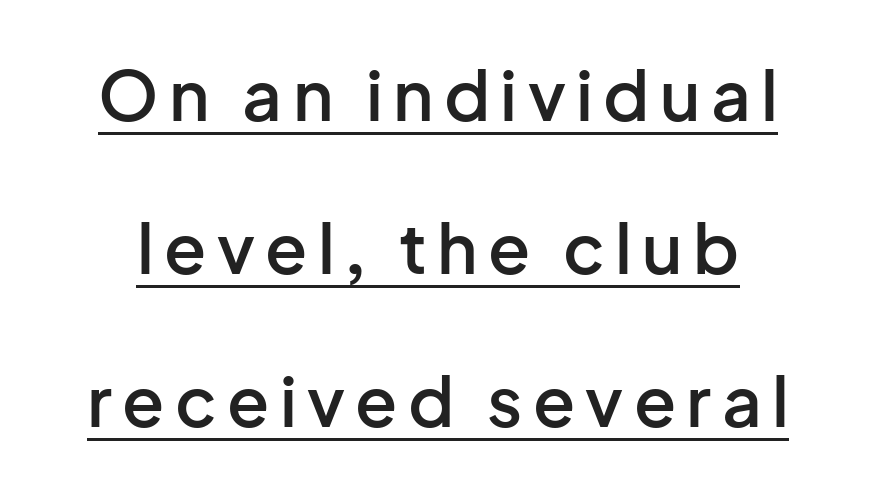
{"serif": "no", "italic": "no", "bold": "semi", "weight": "semibold", "width": "normal", "stroke_contrast": "low", "x_height": "medium", "monospaced": "no", "underline": "yes", "line_spacing": "loose", "line_spacing_ratio": 2.22, "glyph_px": 69}
